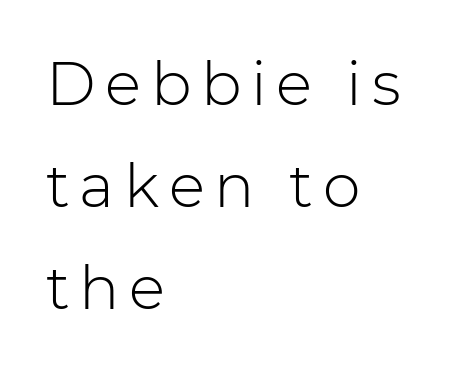
{"serif": "no", "italic": "no", "bold": "no", "weight": "light", "width": "normal", "stroke_contrast": "low", "x_height": "medium", "monospaced": "no", "underline": "no", "align": "left", "line_spacing": "normal", "line_spacing_ratio": 1.7, "glyph_px": 60}
